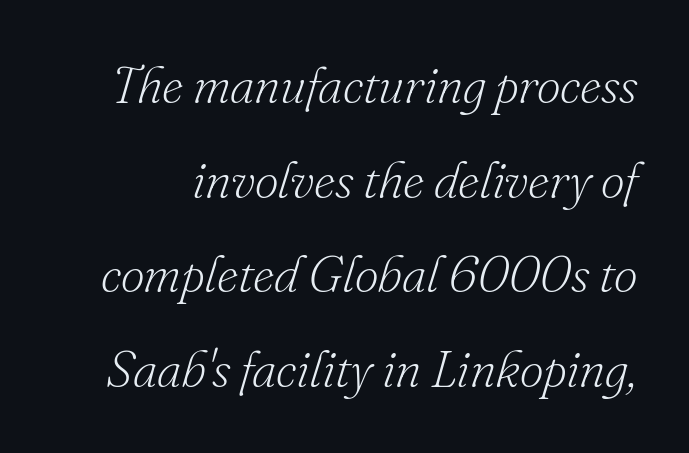
Descenders are the only things crossing below the line. Nobody touched the tracking dial on this one. Character widths vary here, with narrow letters taking less room than wide ones. Is this a sans? No — the strokes have serifs.
